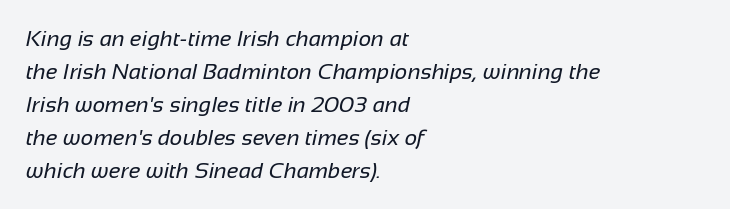
{"bold": "no", "underline": "no", "align": "left", "line_spacing": "normal", "line_spacing_ratio": 1.5, "letter_spacing": "normal", "letter_spacing_em": 0.0, "glyph_px": 22}
